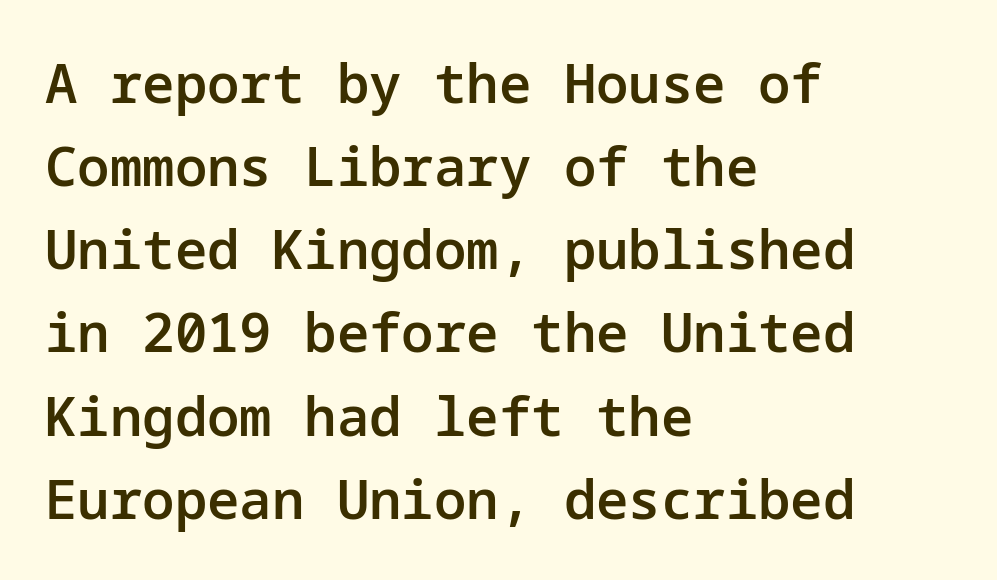
To sum up the face: it is a sans, with no serifs. The type is set solid horizontally, with unmodified tracking. Quick note: not italic, upright. Heft: intermediate — a semibold. The foot of each line stays bare and open.
